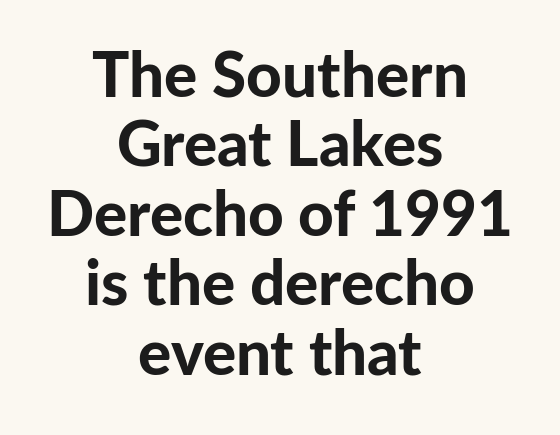
{"serif": "no", "italic": "no", "bold": "yes", "weight": "bold", "width": "normal", "stroke_contrast": "low", "x_height": "medium", "monospaced": "no", "underline": "no", "align": "center", "line_spacing": "tight", "line_spacing_ratio": 1.12, "letter_spacing": "normal", "letter_spacing_em": 0.0, "glyph_px": 62}
